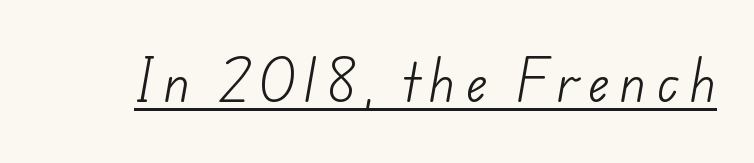
{"serif": "no", "bold": "no", "weight": "light", "width": "normal", "stroke_contrast": "low", "x_height": "small", "monospaced": "no", "underline": "yes", "letter_spacing": "wide", "letter_spacing_em": 0.22, "glyph_px": 49}
